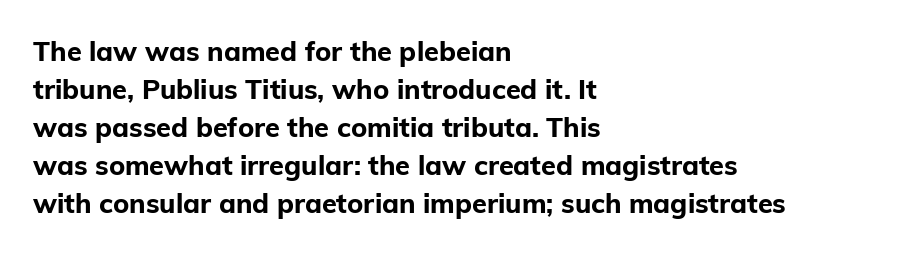
{"italic": "no", "bold": "yes", "underline": "no", "align": "left", "line_spacing": "normal", "line_spacing_ratio": 1.41, "letter_spacing": "normal", "letter_spacing_em": 0.0, "glyph_px": 27}
